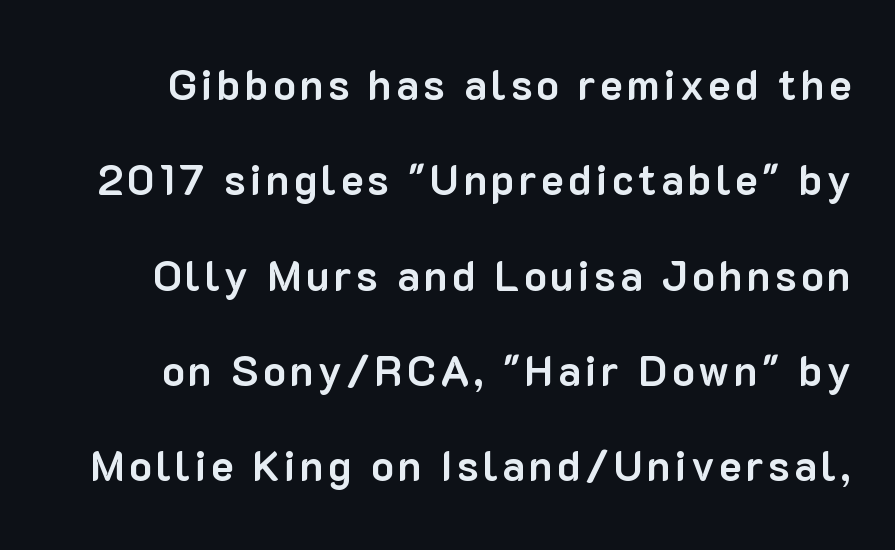
Has an underline been added? It has not. Does the type have serifs? No, each stem ends abruptly. No italicization has been applied; the sample stays upright. A typesetter would call this proportional, since set widths differ per character. The rendering uses a bold face; every stroke is thick and dark.
